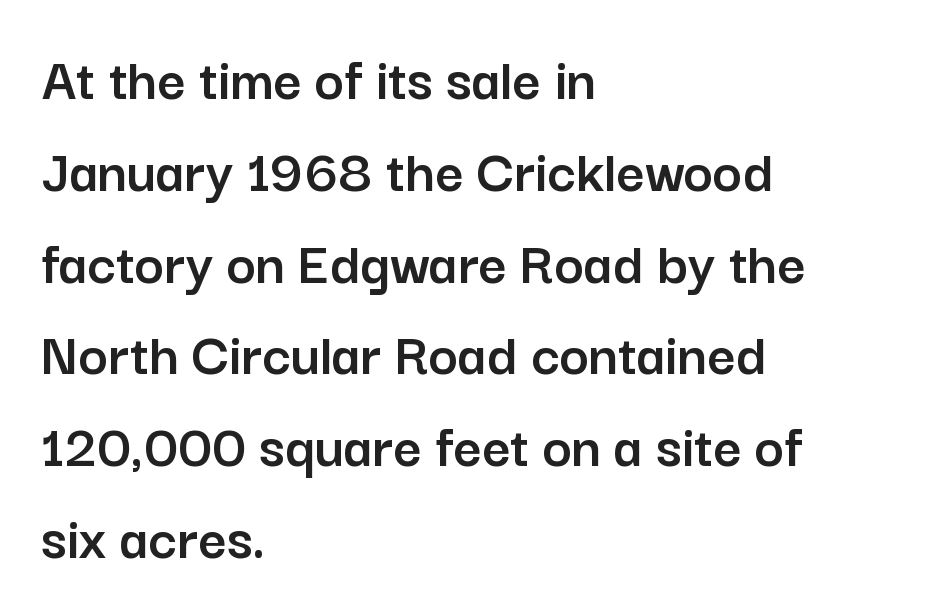
{"serif": "no", "italic": "no", "width": "normal", "stroke_contrast": "low", "x_height": "medium", "monospaced": "no", "underline": "no", "align": "left", "line_spacing": "normal", "line_spacing_ratio": 1.48, "letter_spacing": "normal", "letter_spacing_em": 0.0, "glyph_px": 62}
